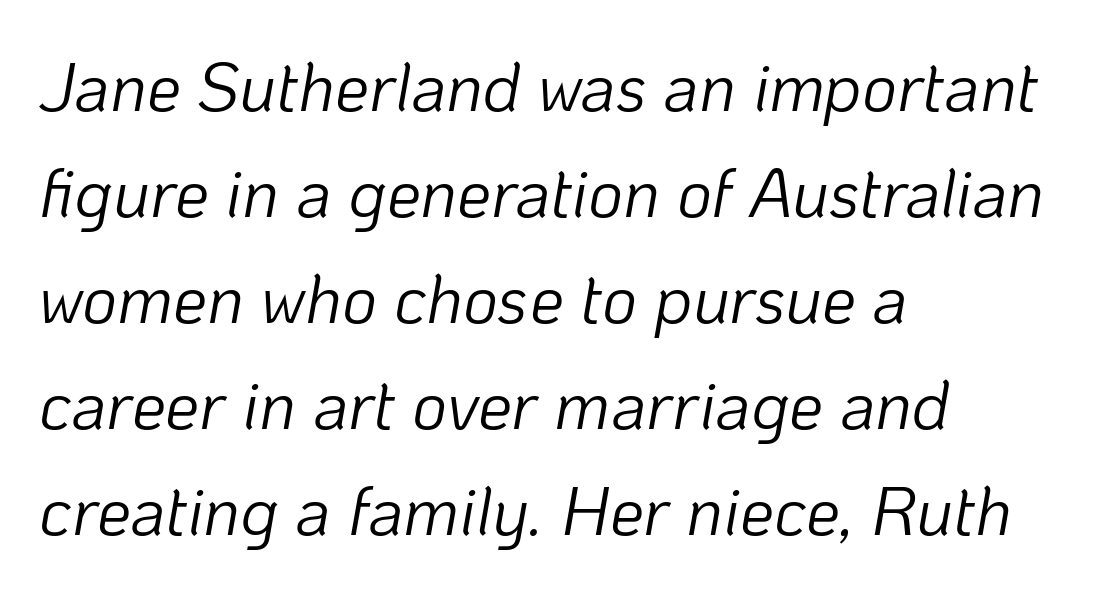
Q: Is the text bold? A: No.
Q: Is the text italic (slanted)? A: Yes, it leans right by about 10 degrees.
Q: Is the text underlined? A: No.
Q: How is the paragraph aligned? A: Left-aligned.
Q: Is the spacing between letters normal or unusually wide? A: Normal.
Q: Is the spacing between lines tight, normal or loose? A: Normal.
Q: Width (condensed, normal, or wide)? A: Normal.
Q: Stroke contrast? A: Low.
Q: x-height? A: Medium.
Q: Monospaced? A: No.
